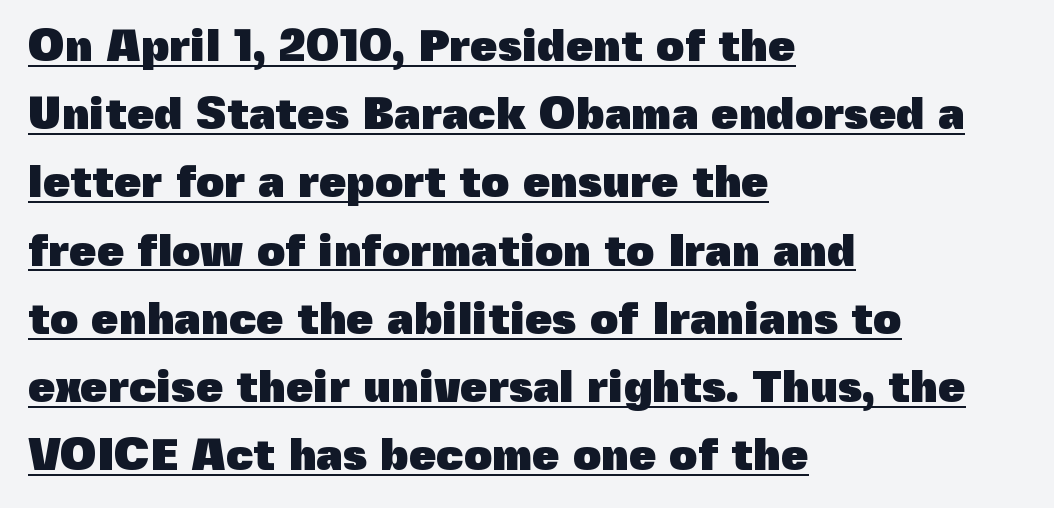
The image shows 44 px heavy sans-serif type, upright; set left-aligned, normal line spacing (1.55x), normal letter spacing, underlined; a medium x-height.
